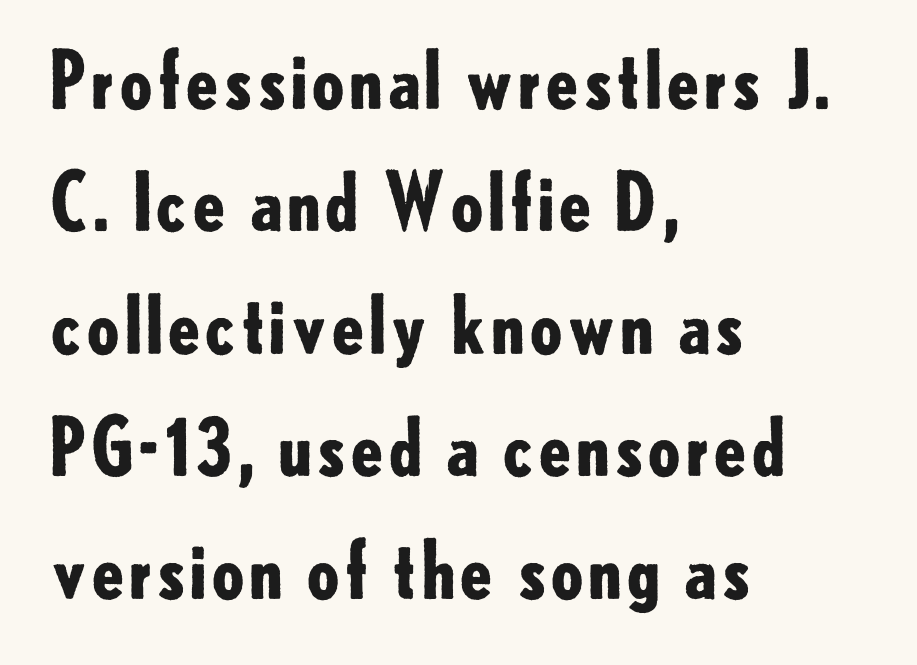
You can tell from the bare stems that sans-serif type was used. Which margin do the lines hug? The left one — the right edge is uneven. The passage shown is emphatically bold. A roman cut, with each character standing at attention. Just letters on the line, the space beneath them empty. The space between consecutive lines is moderate.
